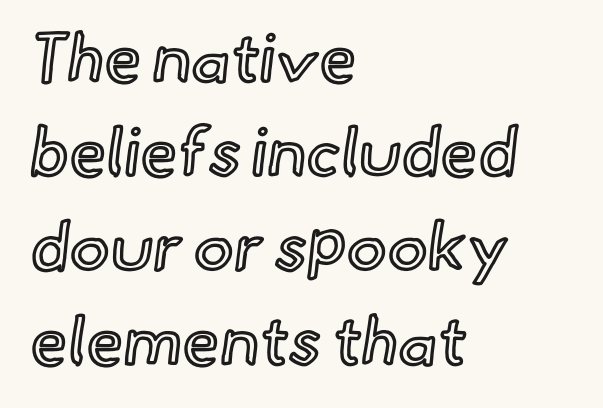
Q: Is the text italic (slanted)? A: Yes.
Q: Is the text underlined? A: No.
Q: How is the paragraph aligned? A: Left-aligned.
Q: Is the spacing between letters normal or unusually wide? A: Normal.
Q: Is the spacing between lines tight, normal or loose? A: Normal.
Q: Width (condensed, normal, or wide)? A: Normal.
Q: x-height? A: Small.
Q: Monospaced? A: No.
